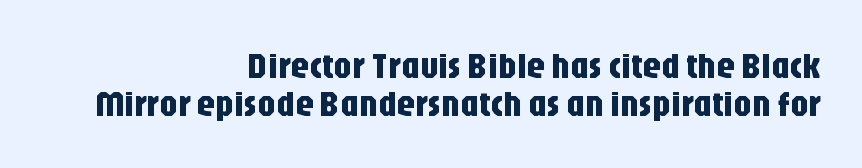
The image shows 37 px condensed sans-serif type, upright; set right-aligned, tight line spacing (1.04x), normal letter spacing, not underlined; low stroke contrast and a large x-height.
